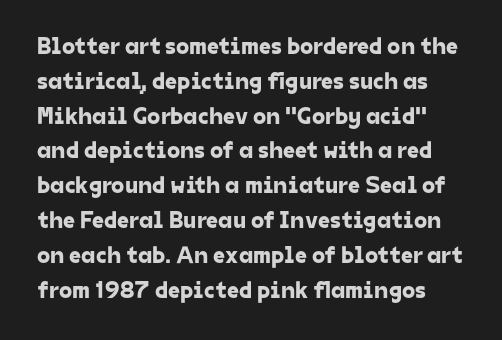
What's the leading like? Ordinary, nothing unusual. There is no visible air inserted between adjacent glyphs. The foot of each line stays bare and open.
